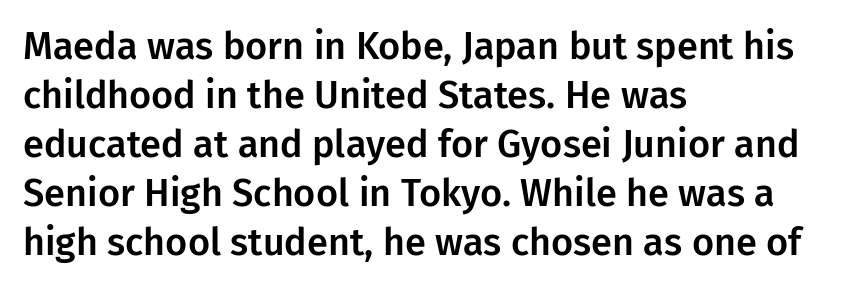
{"serif": "no", "italic": "no", "width": "normal", "stroke_contrast": "low", "x_height": "medium", "monospaced": "no", "underline": "no", "align": "left", "line_spacing": "normal", "line_spacing_ratio": 1.29, "letter_spacing": "normal", "letter_spacing_em": 0.0, "glyph_px": 38}
